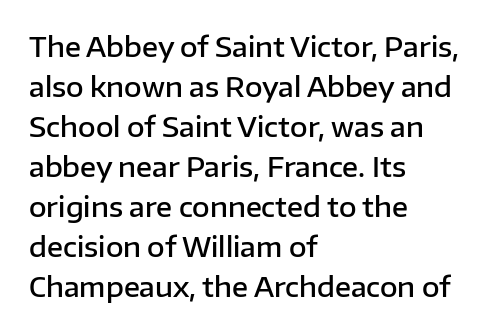
The image shows 27 px text type, upright; set left-aligned, normal line spacing (1.48x), normal letter spacing, not underlined.
